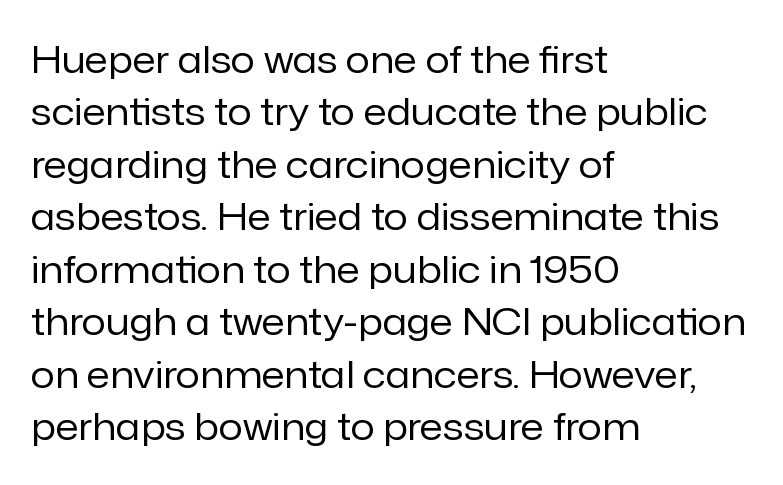
The image shows 38 px regular-weight sans-serif type, upright; set left-aligned, normal line spacing (1.38x), normal letter spacing, not underlined; low stroke contrast and a medium x-height.
